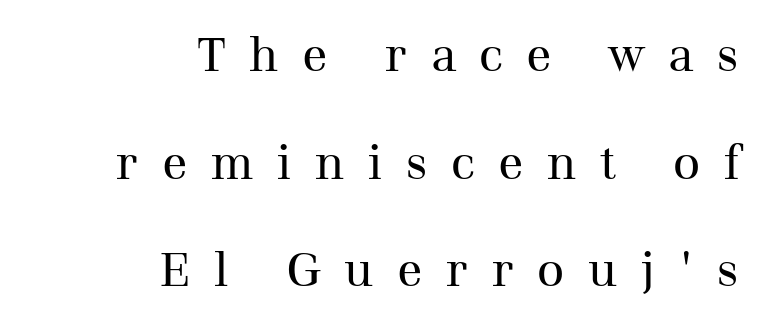
The image shows 47 px regular-weight serif type, upright; set right-aligned, loose line spacing (2.29x), unusually wide letter spacing (+0.5 em), not underlined; medium stroke contrast and a medium x-height.
